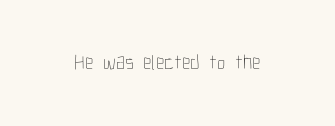
The passage shown is not underscored anywhere. The font's upright variant was chosen for this text. Stems here are at most as thick as an everyday book face. Observe the ordinary spacing: letters are neighbours, not strangers.
